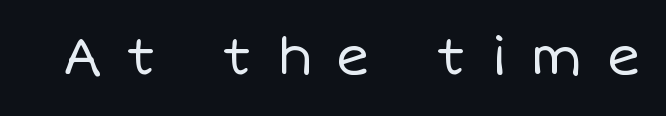
The image shows 51 px regular-weight type, upright; set unusually wide letter spacing (+0.48 em), not underlined; low stroke contrast and a large x-height.
